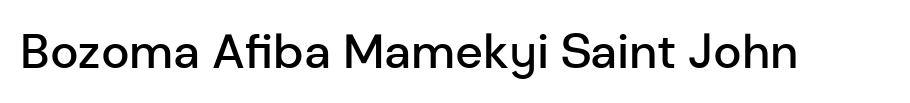
The image shows 48 px semibold sans-serif type, upright; set normal letter spacing, not underlined; low stroke contrast and a medium x-height.
